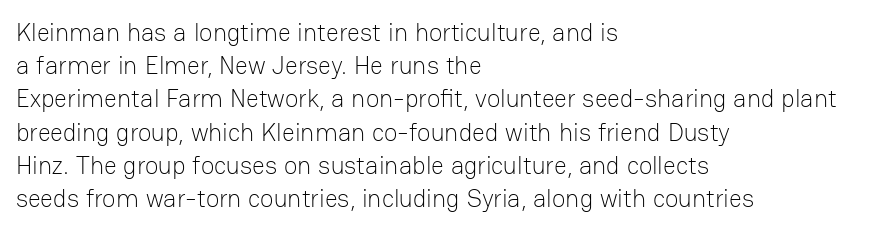
These lines sit exactly where default settings would place them. Decoration check: the copy has no underline. The typeface has the unassuming heft of standard copy or less. Horizontal alignment here is leftward, the default for most running prose.
